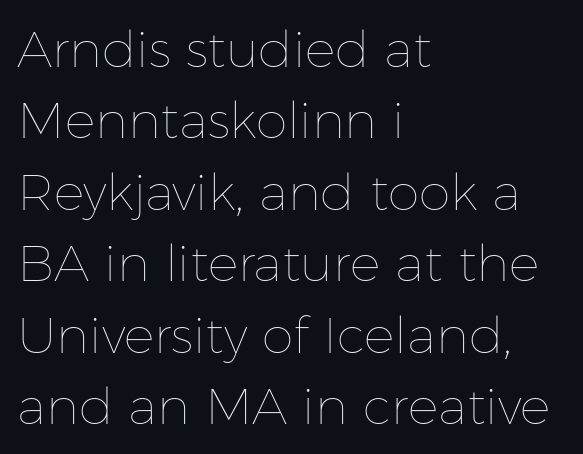
{"italic": "no", "bold": "no", "weight": "thin", "width": "normal", "stroke_contrast": "low", "x_height": "medium", "monospaced": "no", "underline": "no", "align": "left", "line_spacing": "normal", "line_spacing_ratio": 1.4, "letter_spacing": "normal", "letter_spacing_em": 0.0, "glyph_px": 51}
